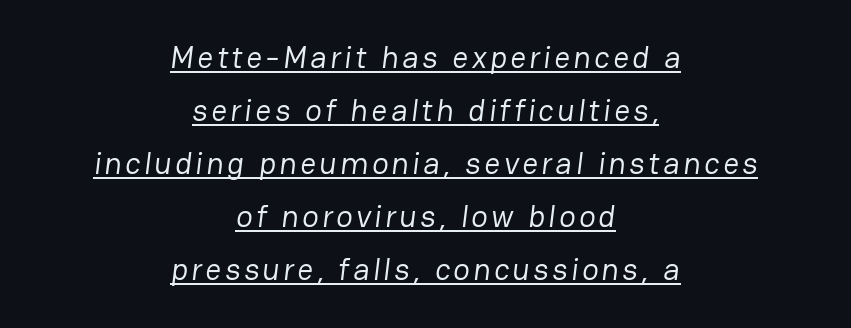
Q: Is the text bold? A: No.
Q: Is the typeface a serif or a sans-serif typeface? A: Sans-serif.
Q: Is the text underlined? A: Yes.
Q: How is the paragraph aligned? A: Centered.
Q: Width (condensed, normal, or wide)? A: Normal.
Q: Stroke contrast? A: Low.
Q: x-height? A: Medium.
Q: Monospaced? A: No.
